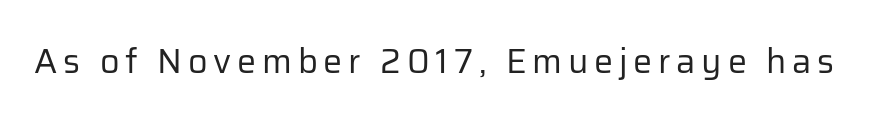
{"serif": "no", "italic": "no", "bold": "no", "weight": "regular", "width": "normal", "stroke_contrast": "low", "x_height": "medium", "monospaced": "no", "underline": "no", "glyph_px": 34}
